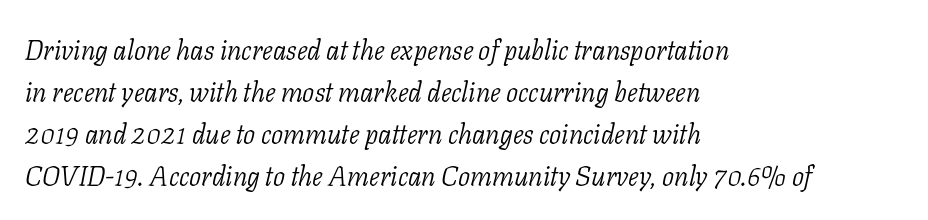
Just letters on the line, the space beneath them empty. Does the leading feel generous? No, just average. This is not heavy type; no bold has been used. Horizontal alignment here is leftward, the default for most running prose. Each word holds together tightly as a unit, with standard inter-letter gaps.
